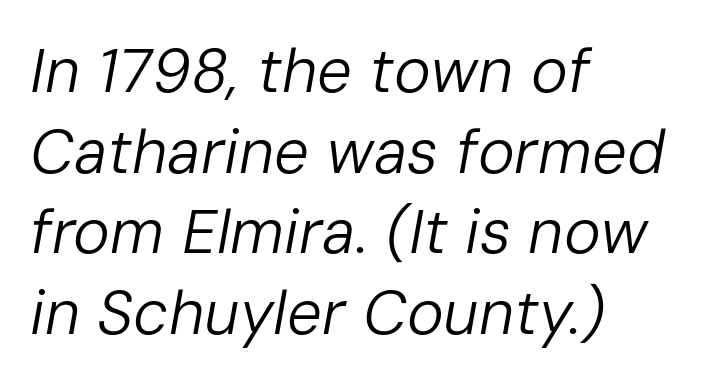
{"italic": "yes", "lean": "right", "slant_degrees": 10, "bold": "no", "weight": "regular", "width": "normal", "stroke_contrast": "low", "x_height": "medium", "monospaced": "no", "underline": "no", "align": "left", "line_spacing": "normal", "line_spacing_ratio": 1.3, "letter_spacing": "normal", "letter_spacing_em": 0.0, "glyph_px": 62}
